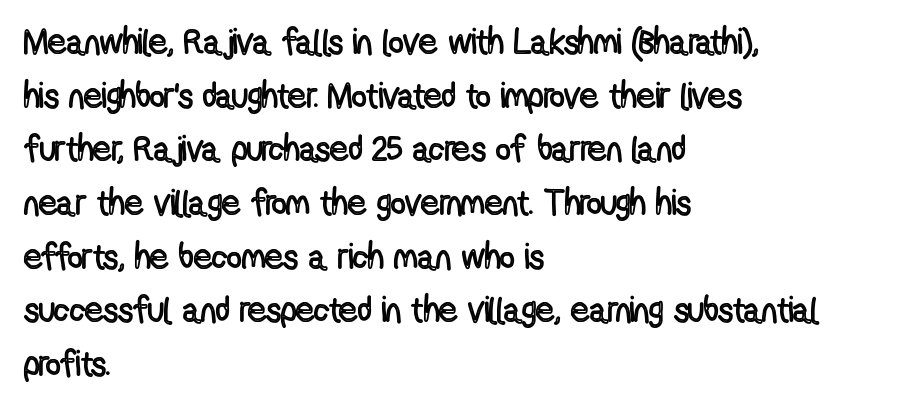
{"italic": "no", "width": "condensed", "x_height": "medium", "monospaced": "no", "underline": "no", "align": "left", "line_spacing": "normal", "line_spacing_ratio": 1.49, "letter_spacing": "normal", "letter_spacing_em": 0.0, "glyph_px": 36}
